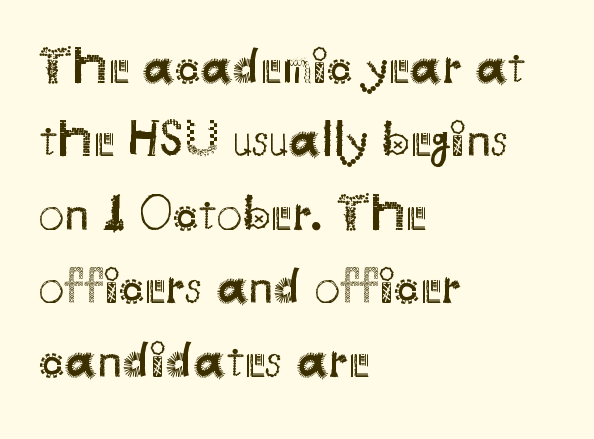
Horizontally, the lines are justified to the leading edge only. Compared with a typical body face, this is equally light or lighter still. The type is set solid horizontally, with unmodified tracking. Think of a printed novel: that variable character pitch is what you see here. This sample uses a sans-serif face. This sample uses an upright cut, with every glyph sitting square on the baseline.
